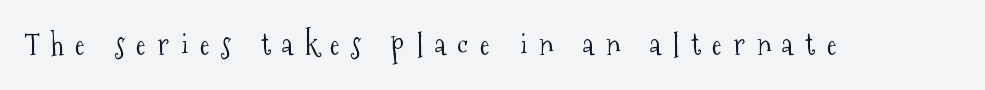
Q: Is the text bold? A: No.
Q: Is the text italic (slanted)? A: No, it is upright.
Q: Is the typeface a serif or a sans-serif typeface? A: Serif.
Q: Is the text underlined? A: No.
Q: Is the spacing between letters normal or unusually wide? A: Unusually wide.
Q: Width (condensed, normal, or wide)? A: Condensed.
Q: Stroke contrast? A: Medium.
Q: x-height? A: Medium.
Q: Monospaced? A: No.
